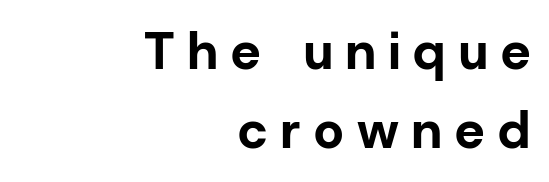
The image shows 52 px bold sans-serif type, upright; set right-aligned, normal line spacing (1.52x), unusually wide letter spacing (+0.26 em), not underlined; low stroke contrast and a medium x-height.
